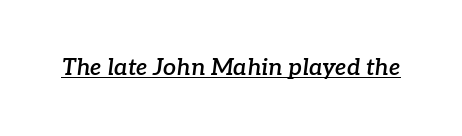
The image shows 23 px text type, italic (leaning right); set normal letter spacing, underlined.
